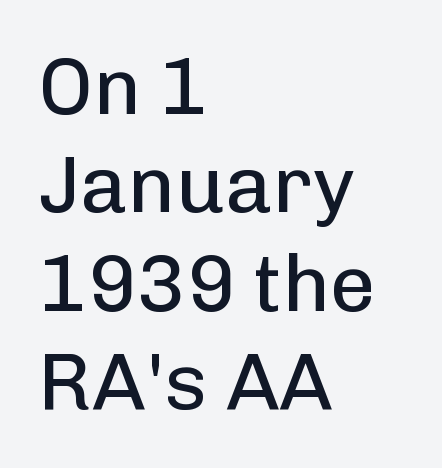
The image shows 80 px regular-weight sans-serif type, upright; set left-aligned, line spacing 1.23x, normal letter spacing, not underlined; low stroke contrast and a medium x-height.
